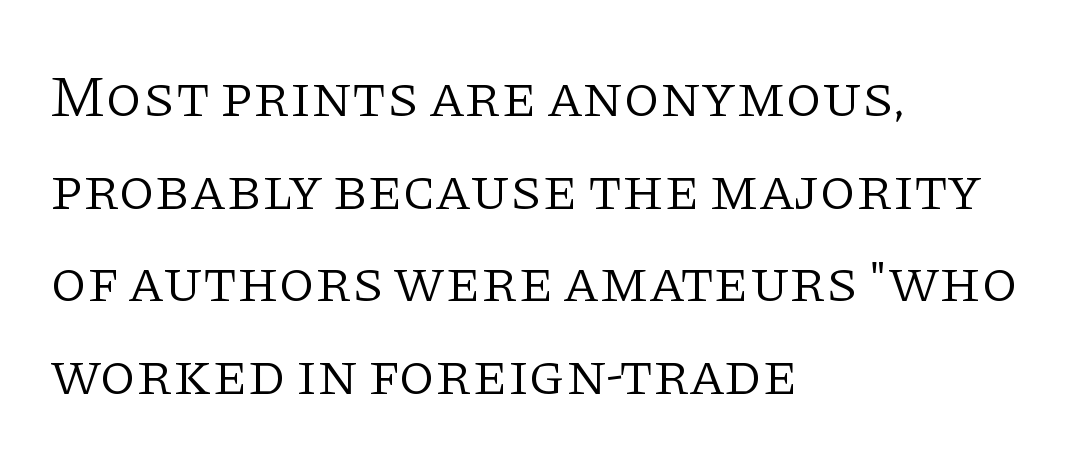
These lines keep a tight, regular rhythm from letter to letter. Ordinary non-slanted type is in use. One-word summary of the alignment: left. On a weight scale, this lands at 450 or below.
